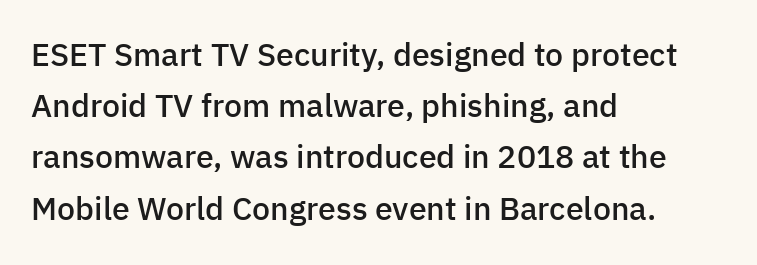
Q: Is the text bold? A: Semi-bold.
Q: Is the text italic (slanted)? A: No, it is upright.
Q: Is the typeface a serif or a sans-serif typeface? A: Sans-serif.
Q: Is the text underlined? A: No.
Q: How is the paragraph aligned? A: Left-aligned.
Q: Is the spacing between letters normal or unusually wide? A: Normal.
Q: Is the spacing between lines tight, normal or loose? A: Normal.
Q: Width (condensed, normal, or wide)? A: Normal.
Q: Stroke contrast? A: Low.
Q: x-height? A: Medium.
Q: Monospaced? A: No.
